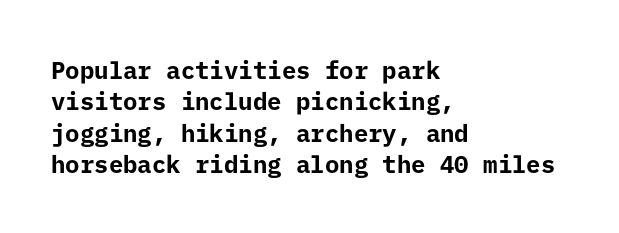
The image shows 24 px bold type, upright; set left-aligned, normal line spacing (1.31x), normal letter spacing, not underlined.
